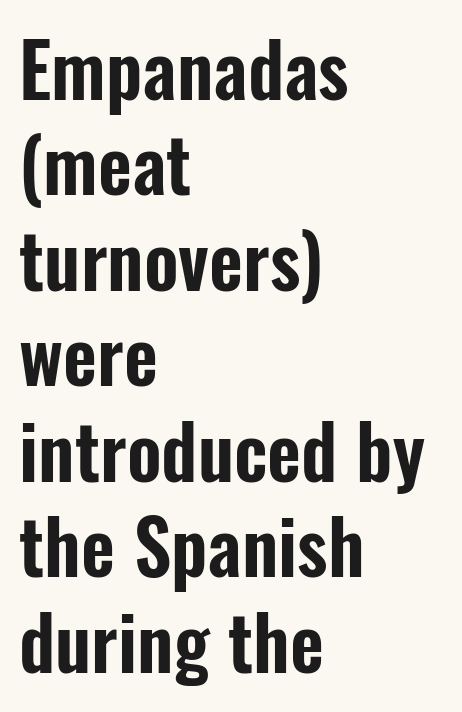
The image shows 74 px condensed sans-serif type, upright; set left-aligned, normal line spacing (1.29x), normal letter spacing, not underlined; low stroke contrast and a medium x-height.
